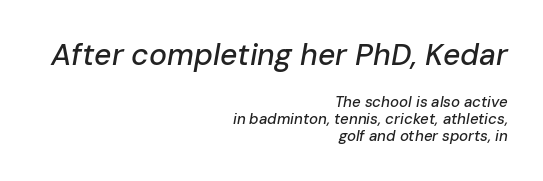
The image shows 30 px text type, italic (leaning right); set right-aligned, tight line spacing (1.11x), normal letter spacing, not underlined; the first (top) block is 2.0x larger; low stroke contrast and a medium x-height.
